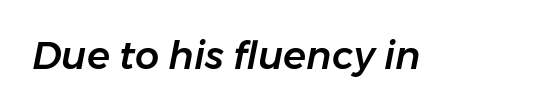
Slanted lettering throughout. The gaps between neighbouring characters are ordinary and unremarkable. Lines of text with bare space underneath. Is this a fixed-width face? No — the glyphs have proportional, varying widths.
